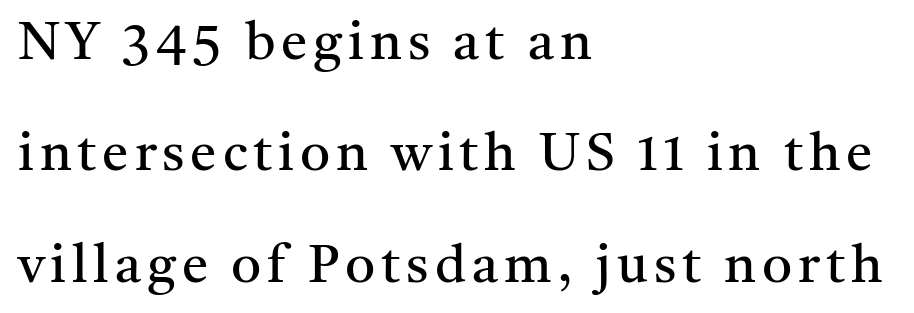
The line-height multiplier appears high, well above default. Every stem runs plumb, perpendicular to the baseline. Every row of glyphs begins at an identical x-position on the left. The rendering uses natural spacing where letterforms have individual widths. The letters carry serifs — small finishing strokes at the ends of their stems. The letters look calm and open, with moderate or lighter stems.
